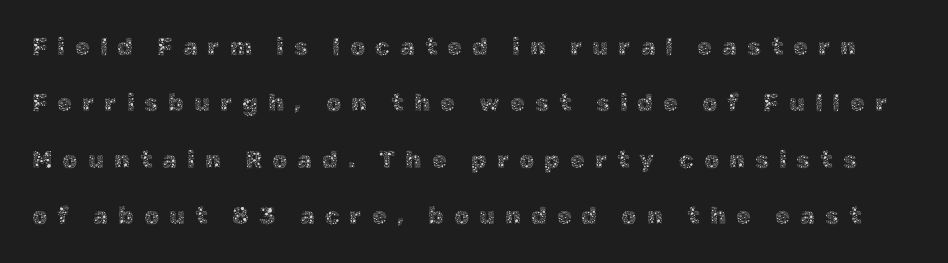
Tall strokes in this sample are plumb rather than angled. Here the glyphs are tracked loosely, breaking word shapes into spaced letters. The zone under the glyphs is completely vacant. Compared with a typical body face, this is equally light or lighter still. The rendering uses a large line-height, opening up the rows.
